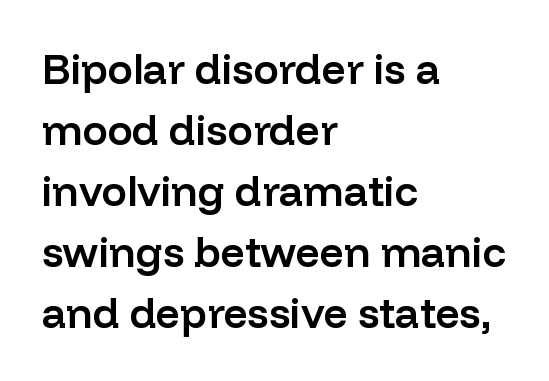
{"serif": "no", "italic": "no", "bold": "semi", "weight": "semibold", "width": "normal", "stroke_contrast": "low", "x_height": "medium", "monospaced": "no", "underline": "no", "align": "left", "line_spacing": "normal", "line_spacing_ratio": 1.45, "letter_spacing": "normal", "letter_spacing_em": 0.0, "glyph_px": 42}
